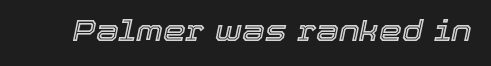
{"italic": "yes", "lean": "right", "slant_degrees": 12, "width": "normal", "x_height": "medium", "monospaced": "no", "underline": "no", "letter_spacing": "normal", "letter_spacing_em": 0.0, "glyph_px": 29}
